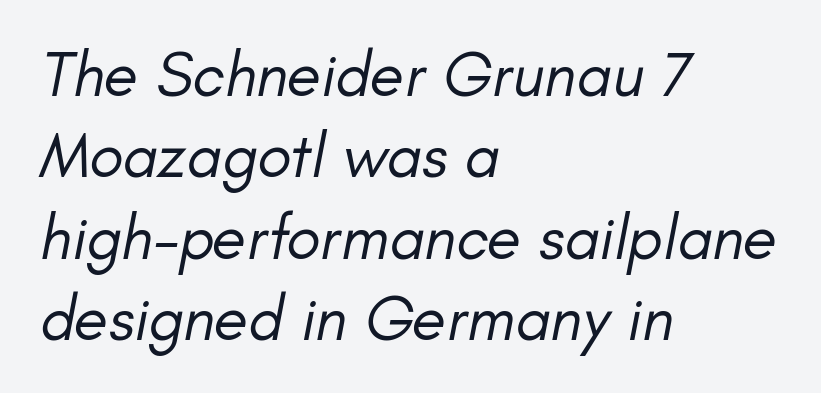
The image shows 63 px regular-weight type, italic (leaning right); set left-aligned, normal line spacing (1.29x), normal letter spacing, not underlined; low stroke contrast and a small x-height.
